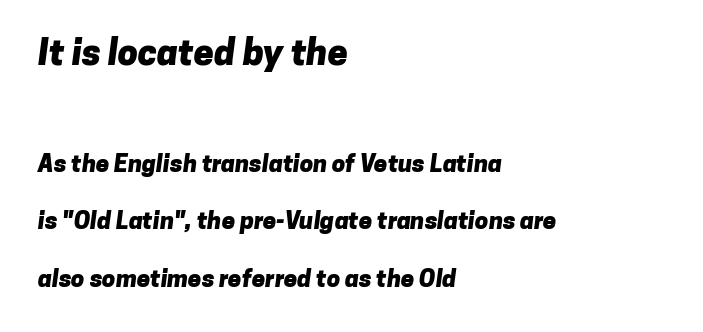
These lines are rendered in a variable-pitch font. Summary of weight: heavy, a full bold. The typeface chosen for these lines omits serifs. Layout note: lines flush left. Words appear dense and cohesive because spacing is normal. Horizontal bands of white between lines are thick stripes.
